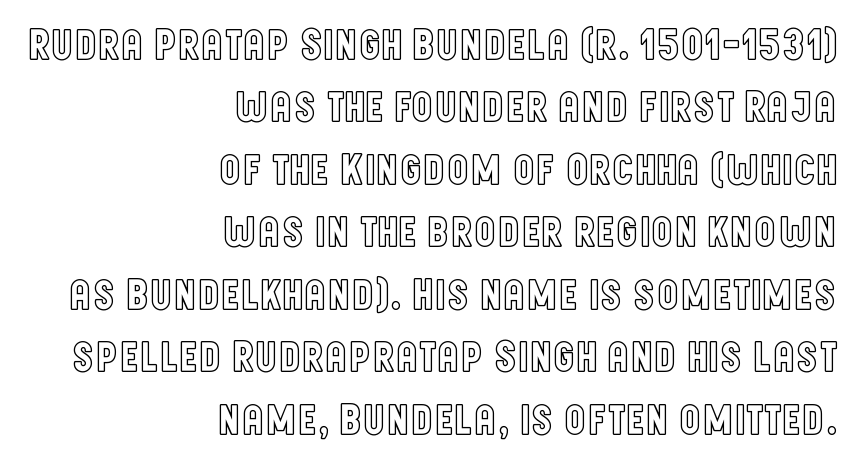
Q: Is the text italic (slanted)? A: No, it is upright.
Q: Is the text underlined? A: No.
Q: How is the paragraph aligned? A: Right-aligned.
Q: Is the spacing between letters normal or unusually wide? A: Normal.
Q: Is the spacing between lines tight, normal or loose? A: Normal.
Q: Width (condensed, normal, or wide)? A: Condensed.
Q: x-height? A: Large.
Q: Monospaced? A: No.
